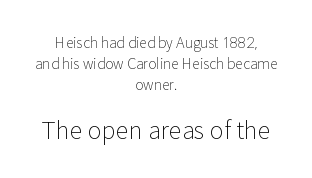
{"italic": "no", "bold": "no", "underline": "no", "align": "center", "line_spacing": "normal", "line_spacing_ratio": 1.5, "letter_spacing": "normal", "letter_spacing_em": 0.0, "larger_block": "second", "size_ratio": 1.71, "glyph_px": 24}
